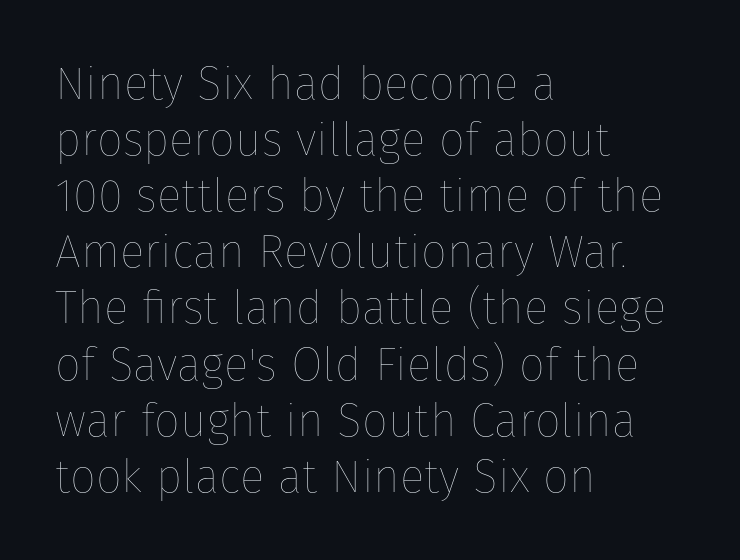
You could call the tracking neutral — neither tight nor loose. The letters advance in unequal steps, a hallmark of proportional type. A classic flush-left, rag-right setting is used for this passage. The specimen reads as upright at a glance. A light-to-regular cut is what we see here. The space beneath each line is pristine and unruled.
